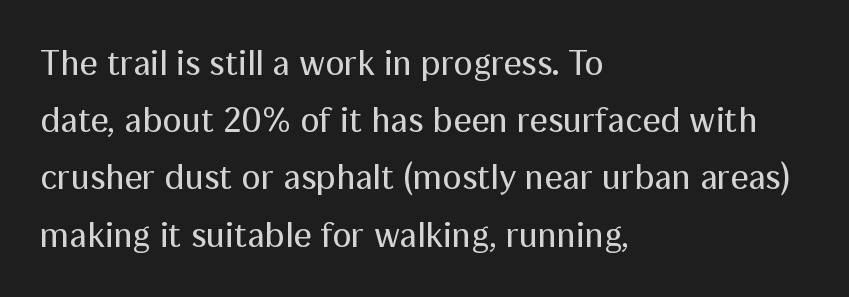
Q: Is the text bold? A: No.
Q: Is the text italic (slanted)? A: No, it is upright.
Q: Is the typeface a serif or a sans-serif typeface? A: Sans-serif.
Q: Is the text underlined? A: No.
Q: How is the paragraph aligned? A: Left-aligned.
Q: Is the spacing between letters normal or unusually wide? A: Normal.
Q: Is the spacing between lines tight, normal or loose? A: Normal.
Q: Width (condensed, normal, or wide)? A: Normal.
Q: Stroke contrast? A: Medium.
Q: x-height? A: Medium.
Q: Monospaced? A: No.
